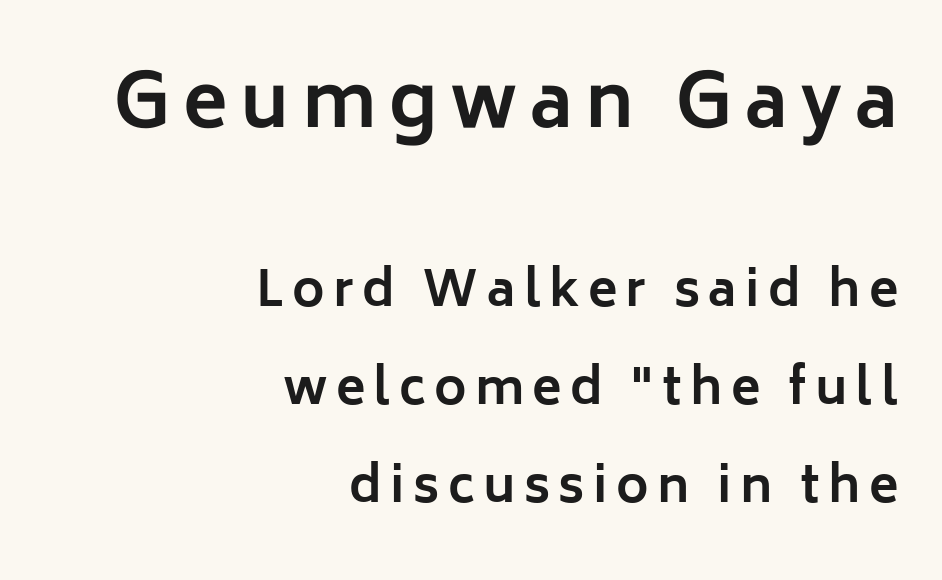
{"serif": "no", "italic": "no", "bold": "yes", "weight": "bold", "width": "normal", "stroke_contrast": "low", "x_height": "medium", "monospaced": "no", "underline": "no", "align": "right", "line_spacing": "loose", "line_spacing_ratio": 2.0, "larger_block": "first", "size_ratio": 1.51, "glyph_px": 74}
